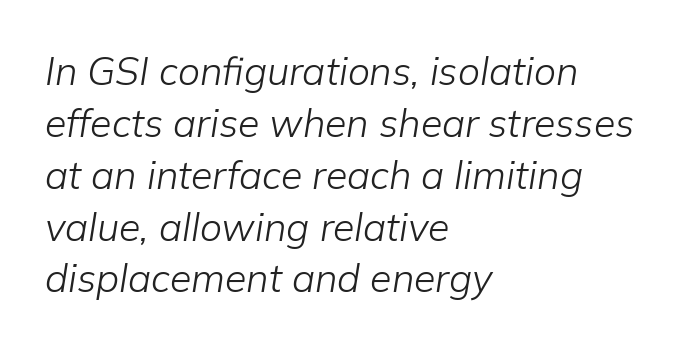
The paragraph has a hard left edge and a soft right edge. Compared with typical body copy, the letter spacing here is the same. Whoever set this chose a conventional vertical rhythm. The specimen omits any rule beneath the text block's lines. This sample has the flowing, uneven cadence of proportional lettering. Stroke thickness stays within the range of a standard reading face or lighter.
